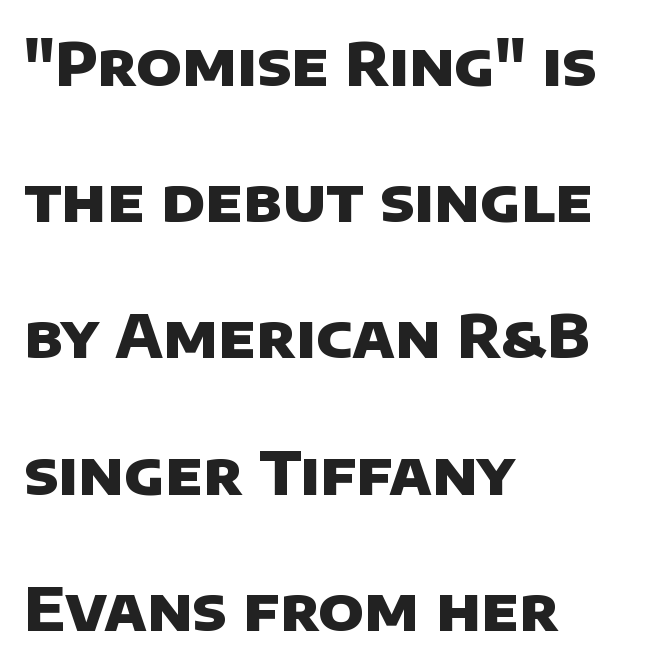
Q: Is the text bold? A: Yes.
Q: Is the typeface a serif or a sans-serif typeface? A: Sans-serif.
Q: Is the text underlined? A: No.
Q: How is the paragraph aligned? A: Left-aligned.
Q: Is the spacing between letters normal or unusually wide? A: Normal.
Q: Is the spacing between lines tight, normal or loose? A: Loose.
Q: Width (condensed, normal, or wide)? A: Normal.
Q: Stroke contrast? A: Low.
Q: x-height? A: Large.
Q: Monospaced? A: No.
